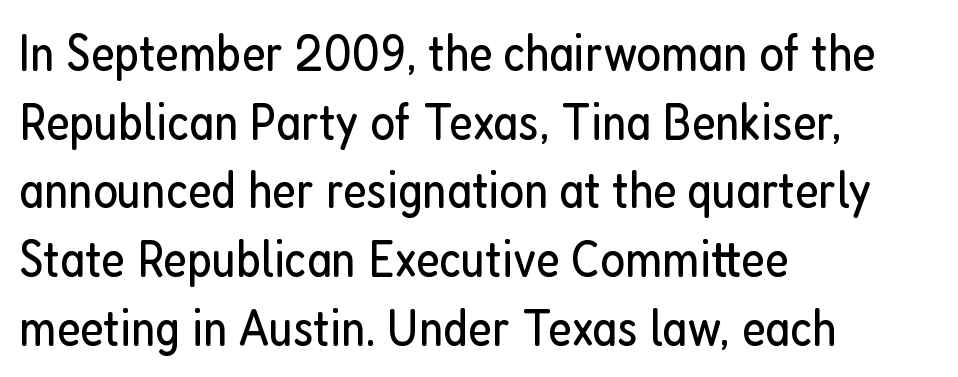
Glyph-to-glyph distance matches everyday printed text. Compared with a typical body face, this is equally light or lighter still. Characters remain perfectly vertical along every line. Note the varied advance widths — an 'i' is clearly narrower than an 'm'. The paragraph shown leans on its left margin. Type style note: lacks serifs.
